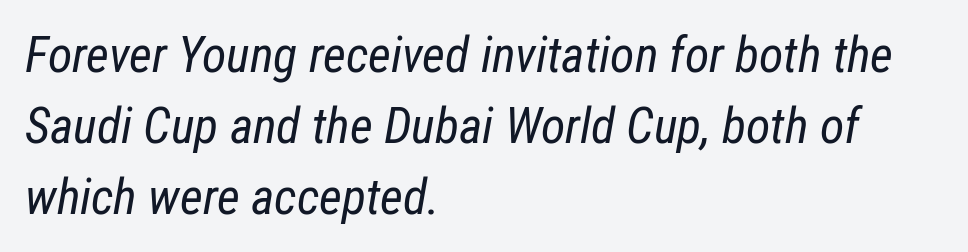
{"italic": "yes", "lean": "right", "slant_degrees": 12, "bold": "no", "weight": "regular", "width": "condensed", "stroke_contrast": "low", "x_height": "medium", "monospaced": "no", "underline": "no", "align": "left", "line_spacing": "normal", "line_spacing_ratio": 1.42, "letter_spacing": "normal", "letter_spacing_em": 0.0, "glyph_px": 50}
